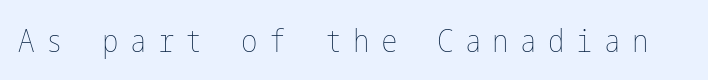
The letters are spread apart with noticeably loose tracking. Check the space under the baseline: it is left empty. The type sits square on the baseline with zero lean. Letters have the restrained weight of plain body copy at most.
